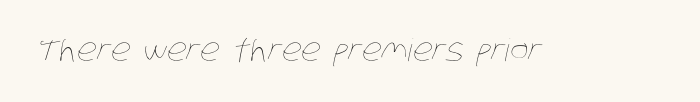
This sample has the flowing, uneven cadence of proportional lettering. Does extra space separate the letters? No, they use regular spacing. Unmarked baselines from the first word to the last. The letters look calm and open, with moderate or lighter stems.
